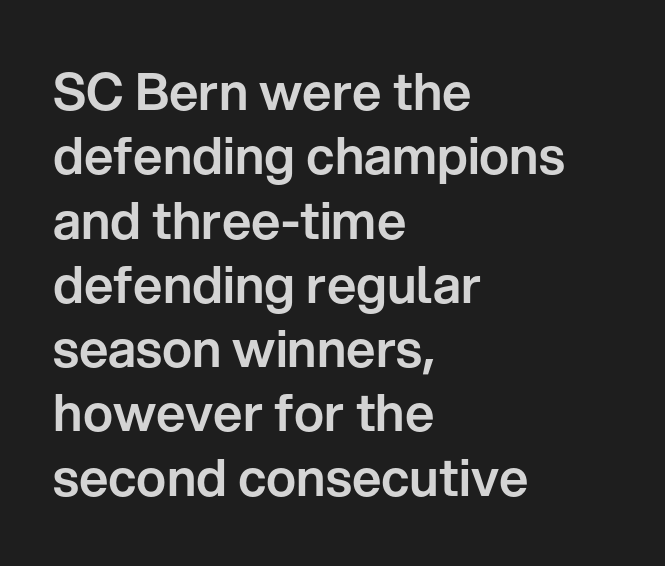
Caption: multi-line text, flush left, ragged right. The letters advance in unequal steps, a hallmark of proportional type. Notice how the stems are strictly vertical — no italics here. A clean baseline with only descenders dipping below it. The passage shown stacks its lines at a standard gap. Students, note that the glyphs here touch the page at normal intervals.
